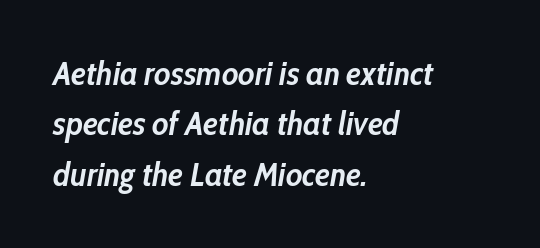
Q: Is the text bold? A: Yes.
Q: Is the text italic (slanted)? A: Yes, it leans right by about 10 degrees.
Q: Is the text underlined? A: No.
Q: How is the paragraph aligned? A: Left-aligned.
Q: Is the spacing between letters normal or unusually wide? A: Normal.
Q: Is the spacing between lines tight, normal or loose? A: Normal.
Q: Width (condensed, normal, or wide)? A: Condensed.
Q: Stroke contrast? A: Low.
Q: x-height? A: Medium.
Q: Monospaced? A: No.
